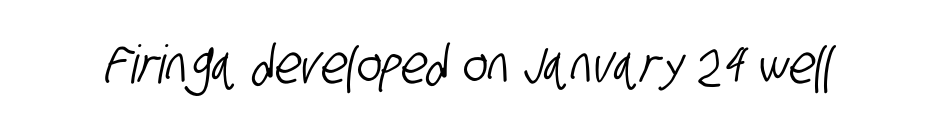
Classification — sans serif. The tracking reads as untouched default to a designer's eye. The strip under each line holds only bare page. The face used here is proportionally spaced, like ordinary book or web type.
